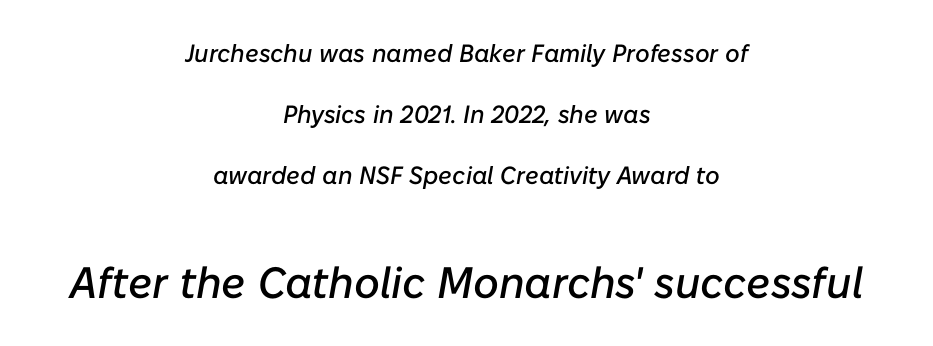
{"italic": "yes", "lean": "right", "slant_degrees": 10, "width": "normal", "stroke_contrast": "low", "x_height": "medium", "monospaced": "no", "underline": "no", "align": "center", "line_spacing": "loose", "line_spacing_ratio": 2.45, "letter_spacing": "normal", "letter_spacing_em": 0.0, "larger_block": "second", "size_ratio": 1.76, "glyph_px": 44}
